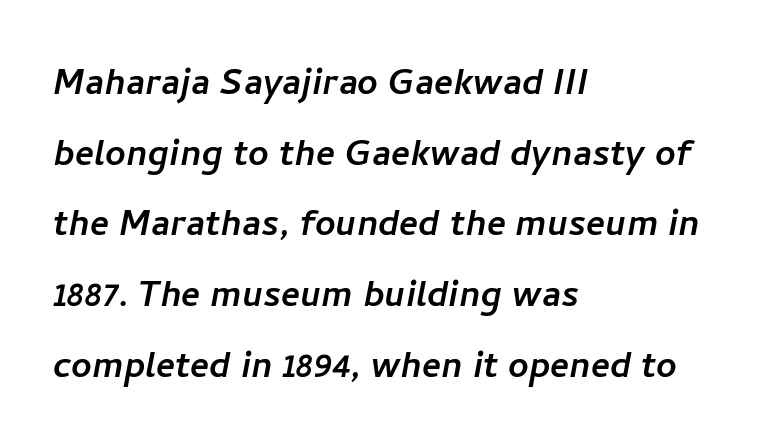
The image shows 45 px sans-serif type; set left-aligned, normal line spacing (1.57x), normal letter spacing, not underlined; low stroke contrast and a medium x-height.
